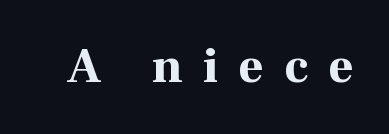
A dark, heavy texture on the line: the type is bold. Each letter's strokes conclude with small projecting serifs. Has an underline been added? It has not. How are the letters spaced? Widely, with obvious added tracking.
